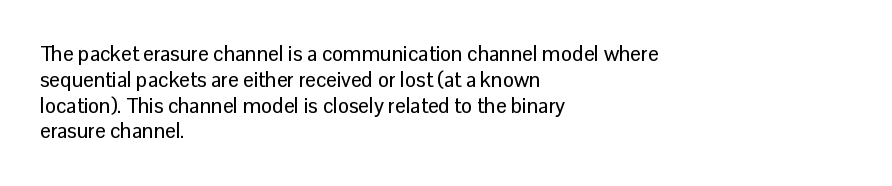
Q: Is the text italic (slanted)? A: No, it is upright.
Q: Is the text underlined? A: No.
Q: How is the paragraph aligned? A: Left-aligned.
Q: Is the spacing between letters normal or unusually wide? A: Normal.
